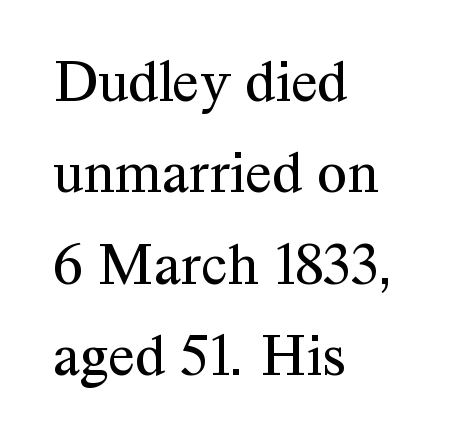
{"serif": "yes", "italic": "no", "bold": "no", "weight": "regular", "width": "normal", "stroke_contrast": "medium", "x_height": "medium", "monospaced": "no", "underline": "no", "align": "left", "line_spacing": "normal", "line_spacing_ratio": 1.5, "letter_spacing": "normal", "letter_spacing_em": 0.0, "glyph_px": 61}
